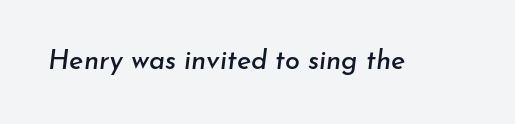
{"italic": "yes", "lean": "right", "slant_degrees": 7, "underline": "no", "letter_spacing": "normal", "letter_spacing_em": 0.0, "glyph_px": 27}
